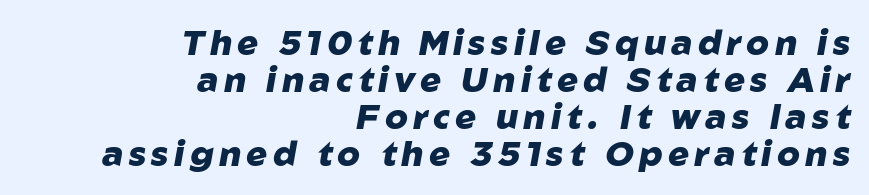
Q: Is the text bold? A: Yes.
Q: Is the text italic (slanted)? A: Yes, it leans right by about 10 degrees.
Q: Is the text underlined? A: No.
Q: How is the paragraph aligned? A: Right-aligned.
Q: Is the spacing between lines tight, normal or loose? A: Tight.
Q: Width (condensed, normal, or wide)? A: Normal.
Q: Stroke contrast? A: Low.
Q: x-height? A: Medium.
Q: Monospaced? A: No.
